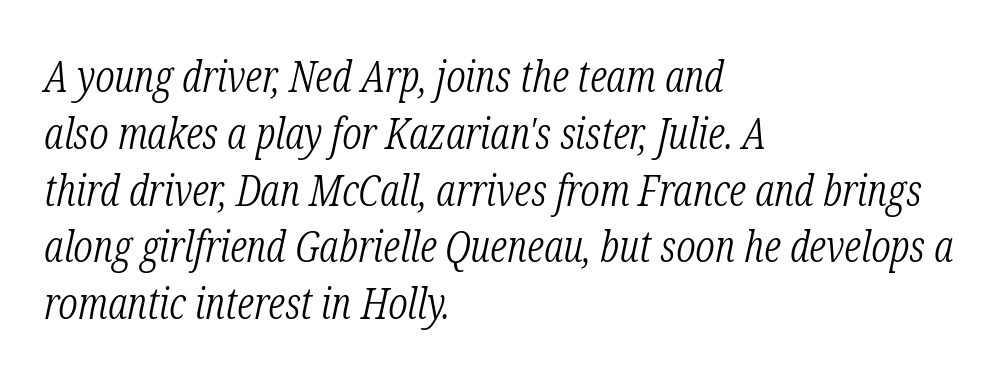
{"serif": "yes", "italic": "yes", "lean": "right", "slant_degrees": 12, "bold": "no", "weight": "light", "width": "condensed", "stroke_contrast": "low", "x_height": "medium", "monospaced": "no", "underline": "no", "align": "left", "line_spacing": "normal", "line_spacing_ratio": 1.29, "letter_spacing": "normal", "letter_spacing_em": 0.0, "glyph_px": 44}
